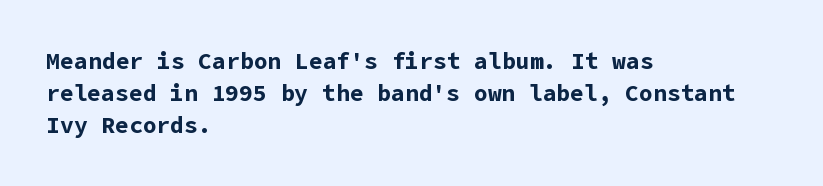
The image shows 23 px bold type, upright; set left-aligned, normal line spacing (1.39x), normal letter spacing, not underlined.
